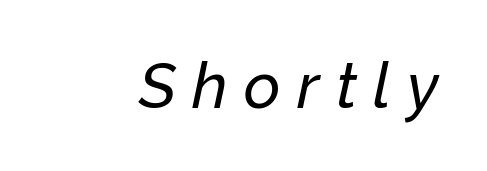
Think of a printed novel: that variable character pitch is what you see here. The font's italic variant was chosen for this text. Glyph-to-glyph distance is far greater than everyday printed text. The string is rendered with underlining switched off.
